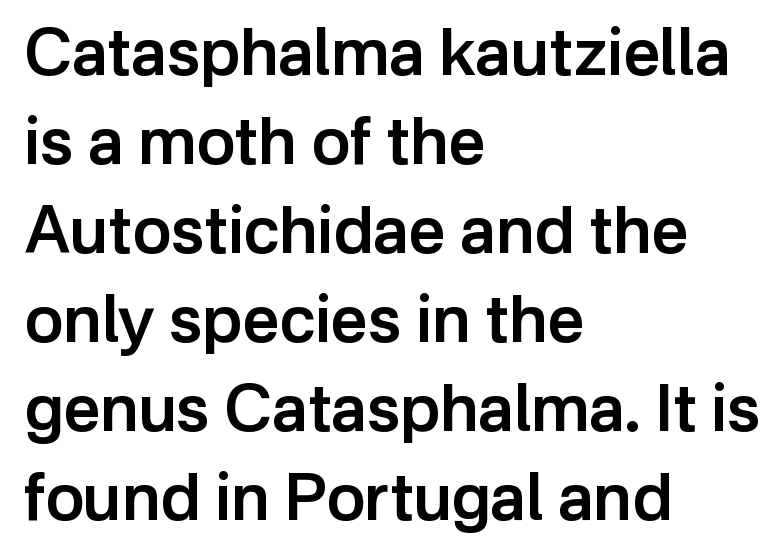
Short note: letters normally spaced. These lines stack with their left ends in a neat column. A clean baseline with only descenders dipping below it. Semibold letterforms, between regular and bold. To sum up the face: it is a sans, with no serifs.
